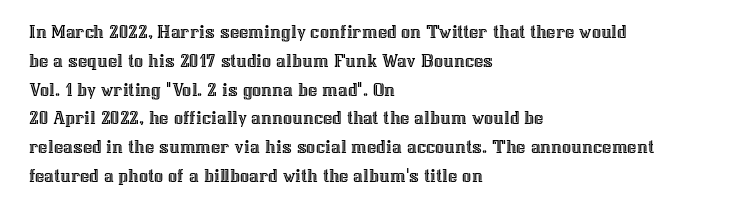
The image shows 20 px text type, upright; set left-aligned, normal line spacing (1.44x), normal letter spacing, not underlined.
